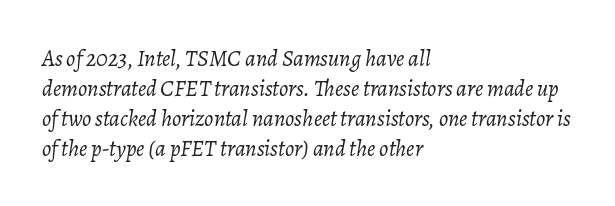
The image shows 23 px text type, italic (leaning right); set left-aligned, normal line spacing (1.3x), normal letter spacing, not underlined.
